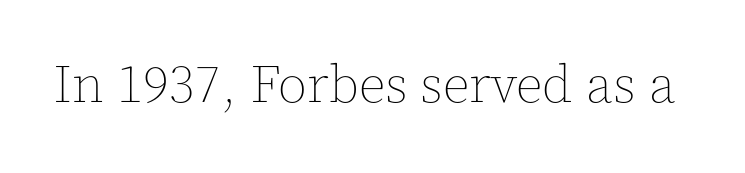
Weight class: somewhere from thin through regular. No extra tracking has been applied to these lines. Plain, unruled lines of type. Spacing verdict: proportional, widths tailored to each character. Posture: vertical.
